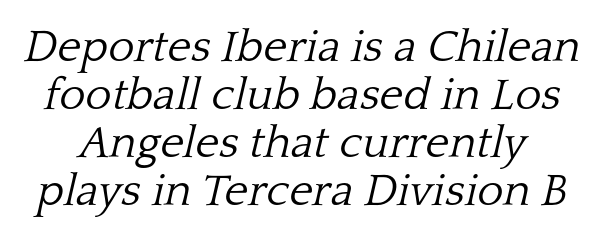
The image shows 45 px light serif type, italic (leaning right); set tight line spacing (1.07x), normal letter spacing, not underlined; low stroke contrast and a medium x-height.
